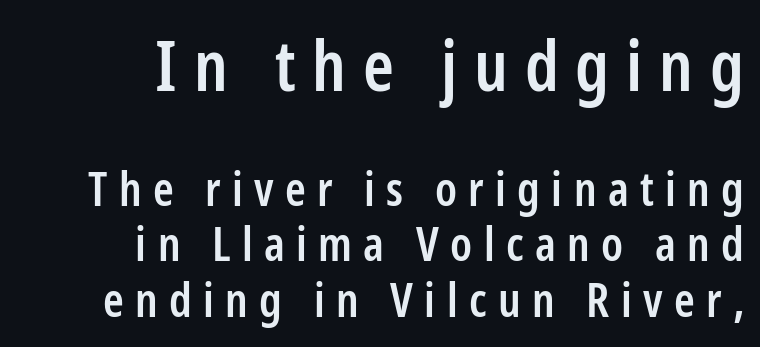
Reading down the block, your eye finds every line finishing at a fixed right position. Bigger letters appear in the top chunk; the bottom chunk is reduced. Is this a sans? Yes — the strokes have no serifs. Compared with typical body copy, the letter spacing here is much looser.
